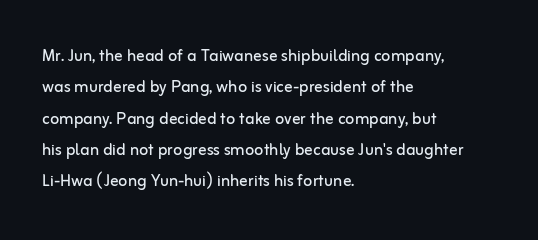
{"italic": "no", "bold": "no", "underline": "no", "align": "left", "line_spacing": "normal", "line_spacing_ratio": 1.49, "letter_spacing": "normal", "letter_spacing_em": 0.0, "glyph_px": 21}
